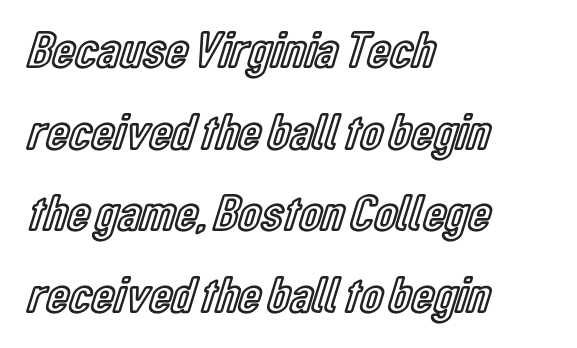
Q: Is the text italic (slanted)? A: Yes.
Q: Is the text underlined? A: No.
Q: How is the paragraph aligned? A: Left-aligned.
Q: Is the spacing between letters normal or unusually wide? A: Normal.
Q: Is the spacing between lines tight, normal or loose? A: Normal.
Q: Width (condensed, normal, or wide)? A: Condensed.
Q: x-height? A: Medium.
Q: Monospaced? A: No.
